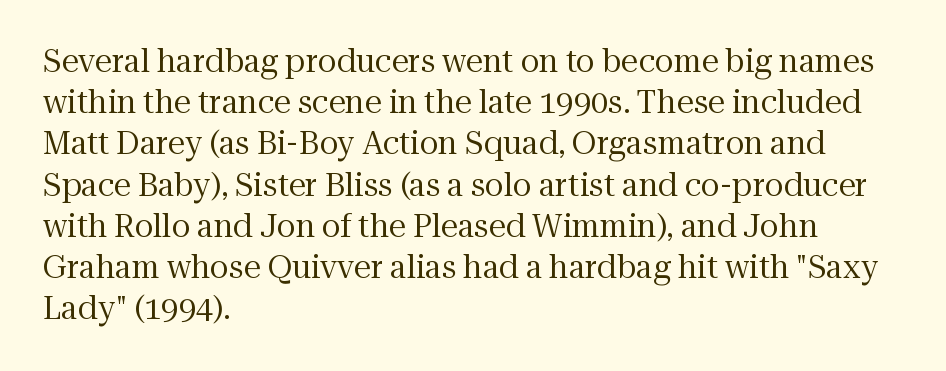
{"serif": "yes", "italic": "no", "bold": "no", "weight": "regular", "width": "normal", "stroke_contrast": "medium", "x_height": "medium", "monospaced": "no", "underline": "no", "align": "left", "line_spacing": "normal", "line_spacing_ratio": 1.33, "letter_spacing": "normal", "letter_spacing_em": 0.0, "glyph_px": 31}
